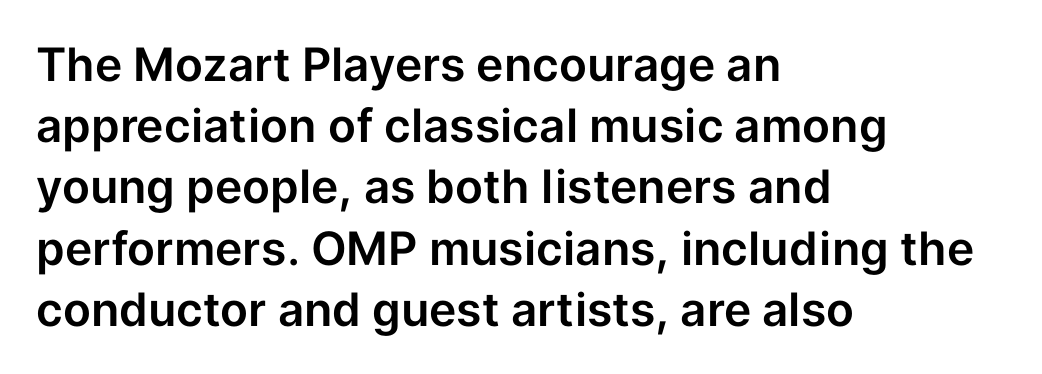
The image shows 46 px sans-serif type, upright; set left-aligned, normal line spacing (1.33x), normal letter spacing, not underlined; low stroke contrast and a medium x-height.
